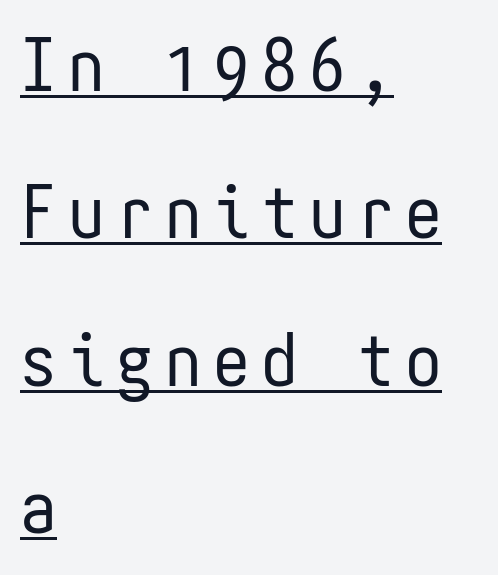
The image shows 73 px regular-weight, condensed sans-serif type, upright, monospaced; set left-aligned, loose line spacing (2.02x), underlined; low stroke contrast and a medium x-height.
